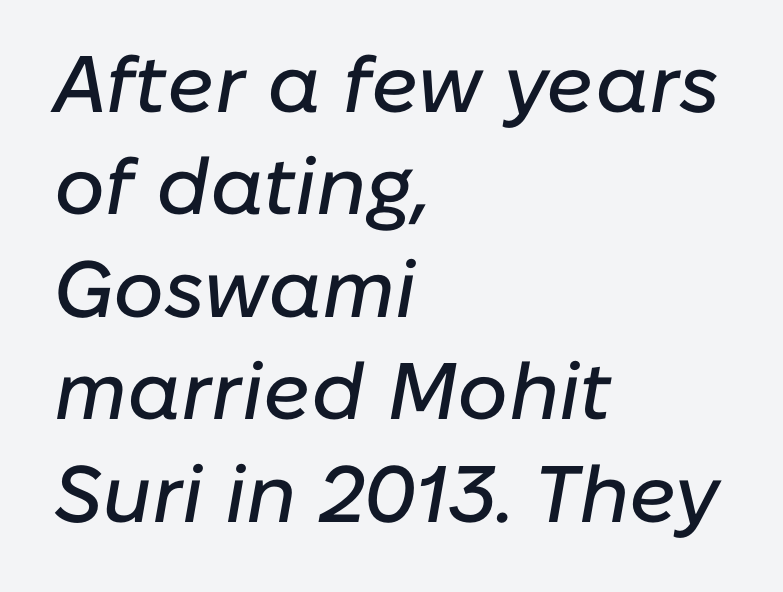
The image shows 80 px text type, italic (leaning right); set left-aligned, normal line spacing (1.28x), normal letter spacing, not underlined; low stroke contrast and a medium x-height.
